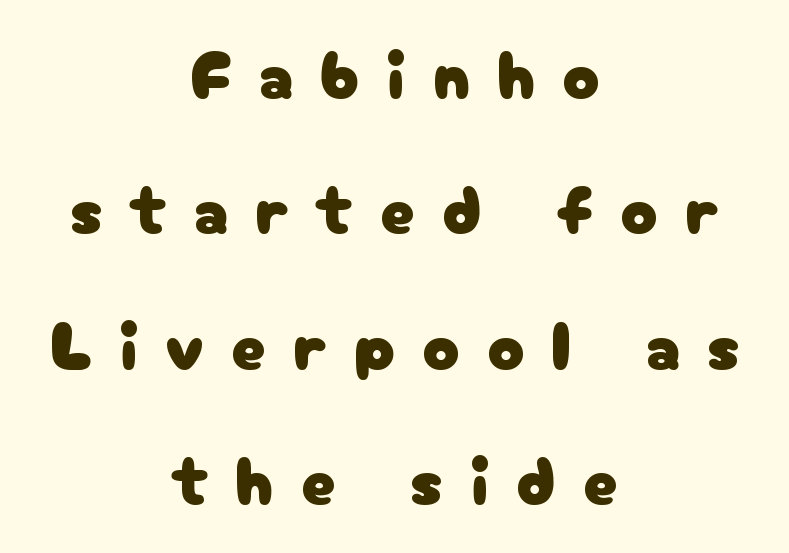
{"serif": "no", "italic": "no", "width": "normal", "stroke_contrast": "low", "x_height": "medium", "monospaced": "no", "underline": "no", "align": "center", "line_spacing": "loose", "line_spacing_ratio": 1.99, "letter_spacing": "wide", "letter_spacing_em": 0.4, "glyph_px": 68}
